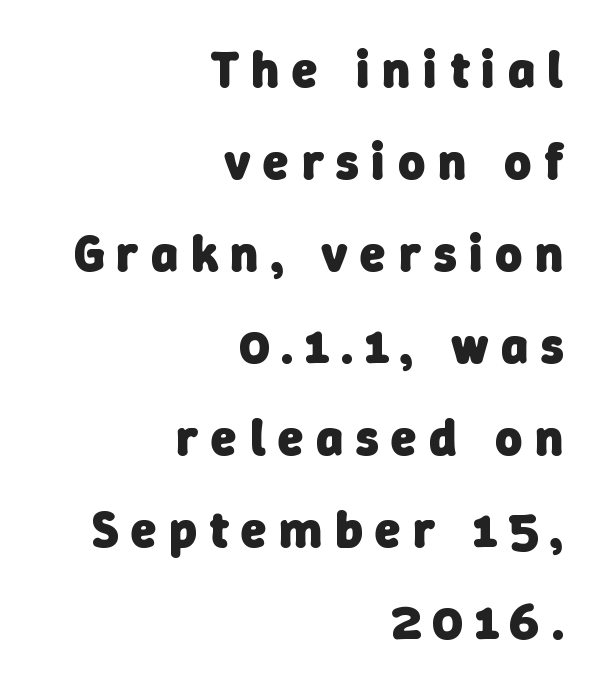
{"serif": "no", "bold": "yes", "weight": "heavy", "width": "normal", "stroke_contrast": "low", "x_height": "medium", "monospaced": "no", "underline": "no", "align": "right", "line_spacing_ratio": 1.77, "letter_spacing": "wide", "letter_spacing_em": 0.24, "glyph_px": 52}
